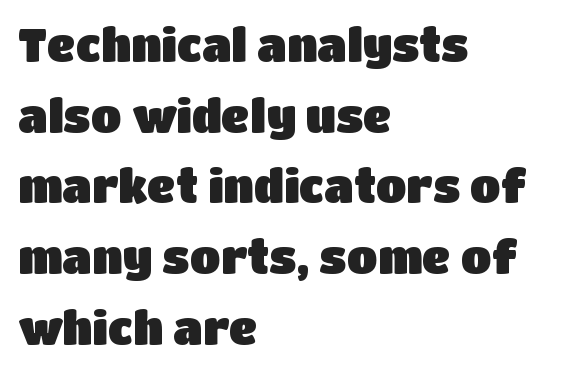
A typesetter would label this face a sans. The rendering keeps characters at their native spacing. The rendering uses a moderate line-height, typical for paragraphs. These lines are rendered in a variable-pitch font. Where is the straight margin? On the left. The lettering stays uniformly vertical, giving the passage a roman look.
